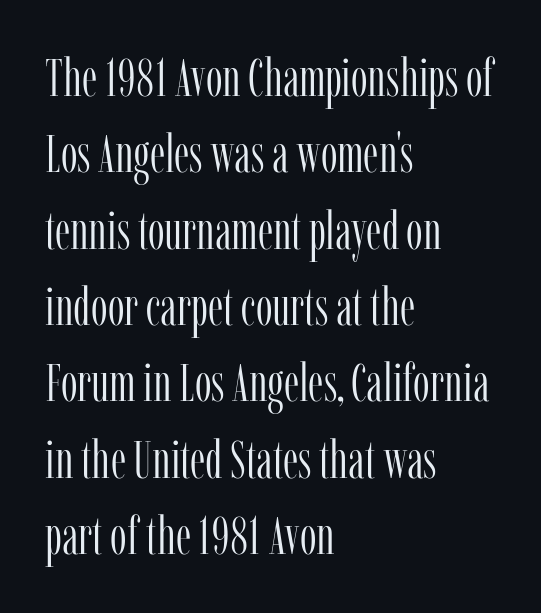
The text block is weighted toward the left margin, trailing off unevenly rightward. Look at the tracking — it's just the regular setting, nothing added. It's the straight-up-and-down kind of type. Evenly set lines give the paragraph a standard silhouette. Weight: regular or lighter. Has an underline been added? It has not.
